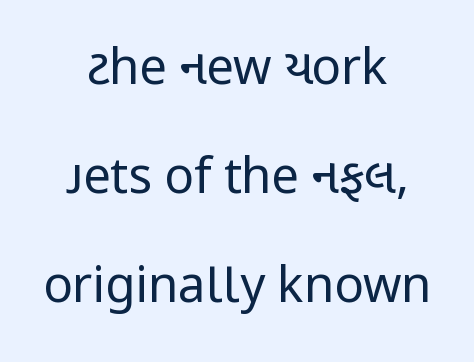
The image shows 49 px regular-weight sans-serif type, upright; set centered, loose line spacing (2.22x), normal letter spacing, not underlined; low stroke contrast and a medium x-height.
